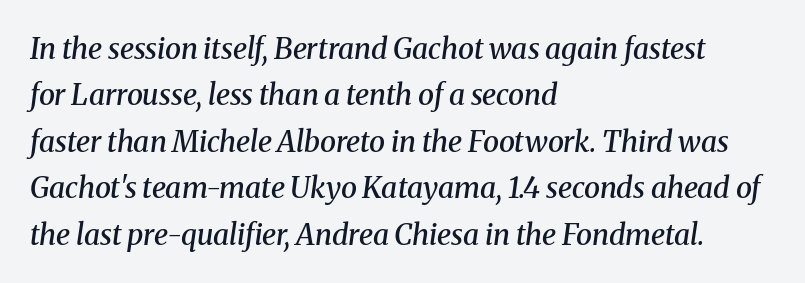
Q: Is the text bold? A: Semi-bold.
Q: Is the text italic (slanted)? A: Yes, it leans right by about 8 degrees.
Q: Is the typeface a serif or a sans-serif typeface? A: Serif.
Q: Is the text underlined? A: No.
Q: How is the paragraph aligned? A: Left-aligned.
Q: Is the spacing between letters normal or unusually wide? A: Normal.
Q: Is the spacing between lines tight, normal or loose? A: Normal.
Q: Width (condensed, normal, or wide)? A: Normal.
Q: Stroke contrast? A: Medium.
Q: x-height? A: Medium.
Q: Monospaced? A: No.
